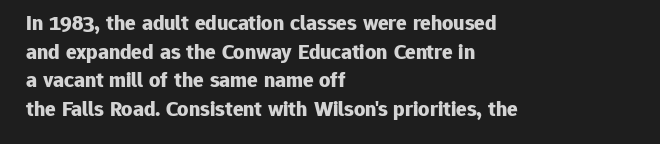
The image shows 22 px bold type, upright; set left-aligned, normal line spacing (1.3x), normal letter spacing, not underlined.
